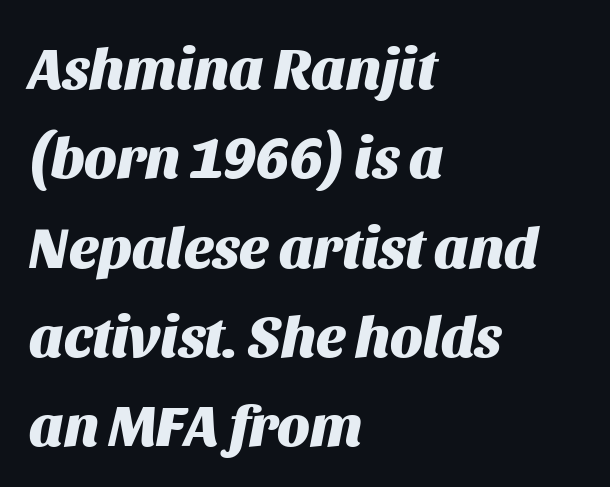
The image shows 58 px heavy type, italic (leaning right); set left-aligned, normal line spacing (1.54x), normal letter spacing, not underlined; medium stroke contrast and a large x-height.
